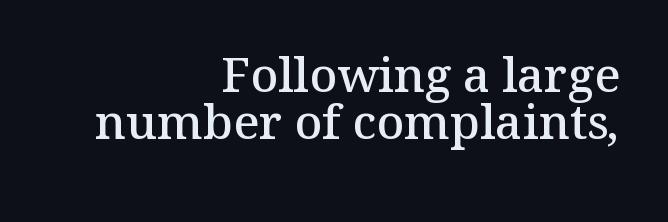
Q: Is the text bold? A: Semi-bold.
Q: Is the text italic (slanted)? A: No, it is upright.
Q: Is the typeface a serif or a sans-serif typeface? A: Serif.
Q: Is the text underlined? A: No.
Q: How is the paragraph aligned? A: Right-aligned.
Q: Is the spacing between letters normal or unusually wide? A: Normal.
Q: Is the spacing between lines tight, normal or loose? A: Tight.
Q: Width (condensed, normal, or wide)? A: Normal.
Q: Stroke contrast? A: Medium.
Q: x-height? A: Medium.
Q: Monospaced? A: No.
